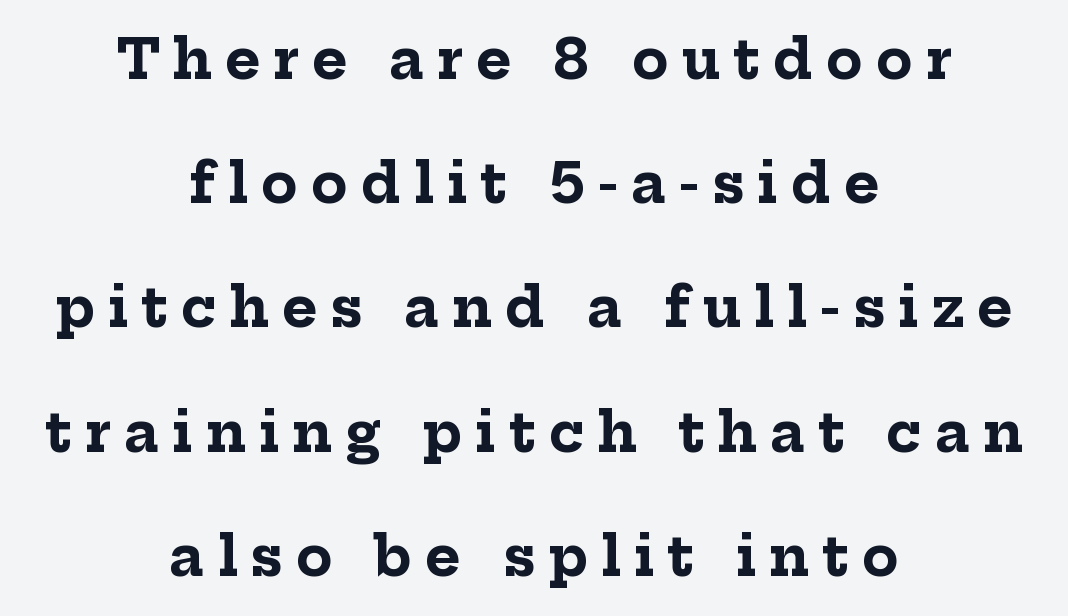
The typeface chosen for these lines features serifs. It's the straight-up-and-down kind of type. Honestly, the rows look like they've been pulled way apart. The type is letterspaced generously, with wide tracking. Each letter keeps its own natural width here, so spacing adapts to shape.
